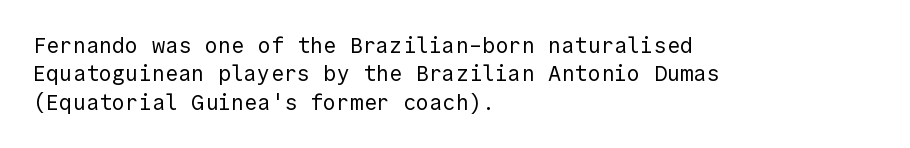
{"italic": "no", "bold": "no", "underline": "no", "align": "left", "line_spacing": "normal", "line_spacing_ratio": 1.29, "letter_spacing": "normal", "letter_spacing_em": 0.0, "glyph_px": 22}
